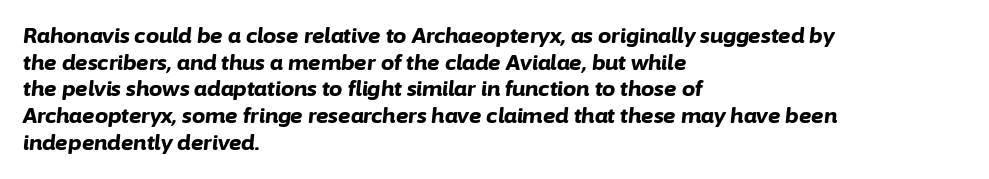
This sample is left-justified, so line endings fall wherever the words run out. Letter spacing: default. The font is running at its bold setting. Summary of vertical rhythm: regular, with standard interline spacing.
